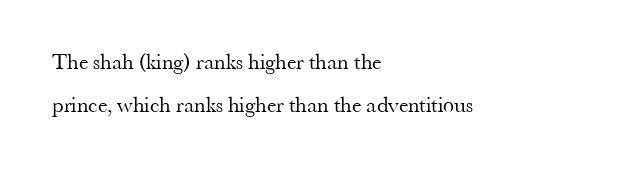
{"italic": "no", "bold": "no", "underline": "no", "align": "left", "line_spacing": "loose", "line_spacing_ratio": 1.96, "letter_spacing": "normal", "letter_spacing_em": 0.0, "glyph_px": 22}
